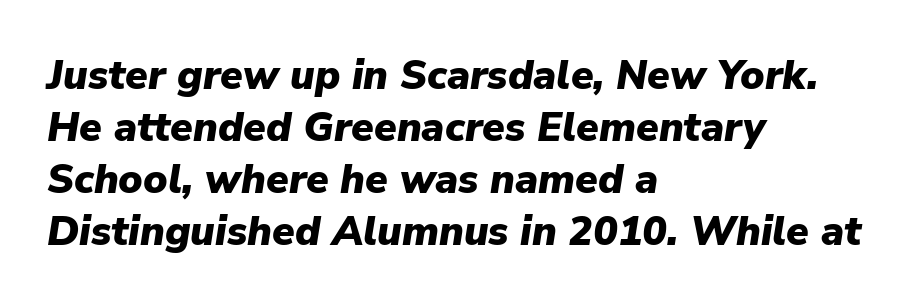
Q: Is the text bold? A: Yes.
Q: Is the text italic (slanted)? A: Yes, it leans right by about 9 degrees.
Q: Is the text underlined? A: No.
Q: How is the paragraph aligned? A: Left-aligned.
Q: Is the spacing between letters normal or unusually wide? A: Normal.
Q: Is the spacing between lines tight, normal or loose? A: Normal.
Q: Width (condensed, normal, or wide)? A: Normal.
Q: Stroke contrast? A: Low.
Q: x-height? A: Medium.
Q: Monospaced? A: No.
